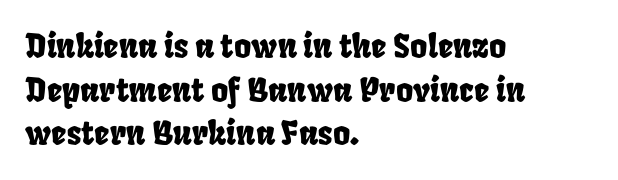
Proportional: the letters do not fall into vertical columns. The lines are quadded left. Compared with typical body copy, the letter spacing here is the same. What's the leading like? Ordinary, nothing unusual.
